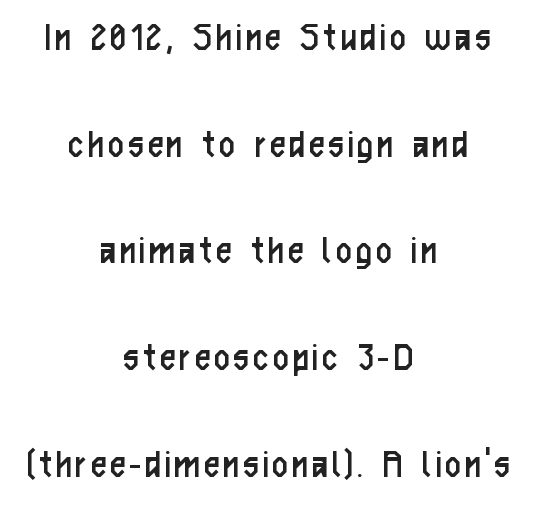
The image shows 43 px regular-weight, condensed sans-serif type, upright; set centered, loose line spacing (2.48x), not underlined; low stroke contrast and a medium x-height.
